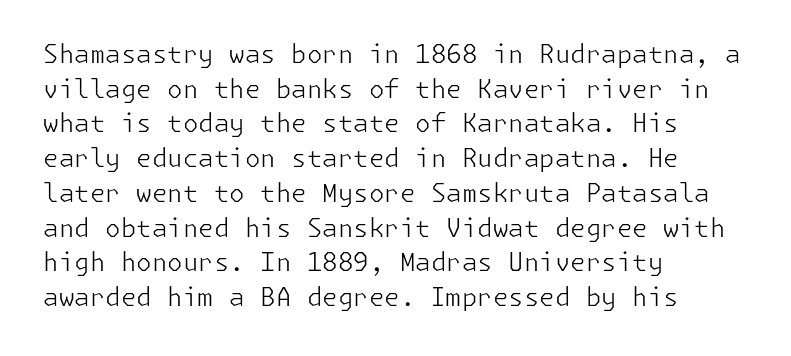
The image shows 25 px text type, upright; set left-aligned, normal line spacing (1.39x), normal letter spacing, not underlined.
